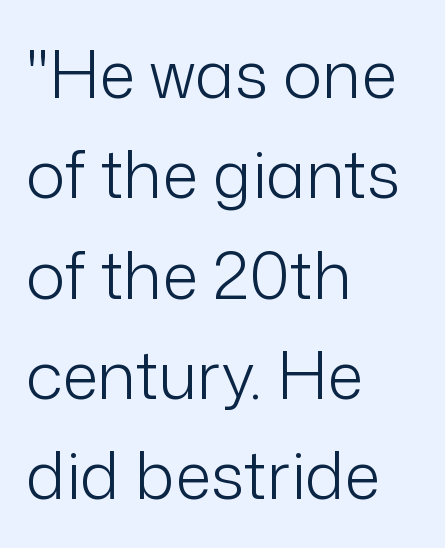
Caption: multi-line text, flush left, ragged right. Stems here are at most as thick as an everyday book face. Each letter's strokes conclude bluntly, with no projecting serifs. Summary of vertical rhythm: regular, with standard interline spacing.
